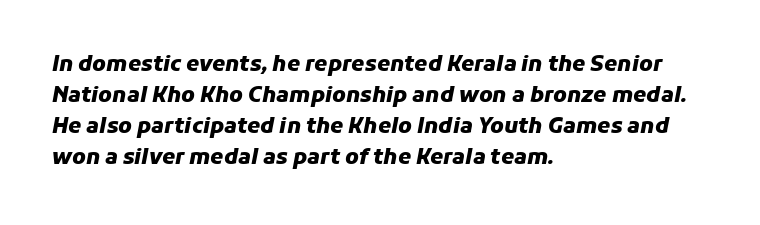
The image shows 21 px bold type, italic (leaning right); set left-aligned, normal line spacing (1.47x), normal letter spacing, not underlined.
